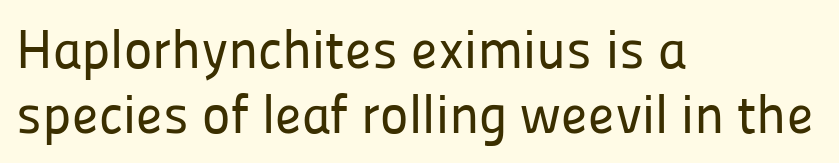
Proportional: the letters do not fall into vertical columns. Every row of glyphs begins at an identical x-position on the left. The face used here is rendered with its standard letterfit. The glyphs are unaccompanied by any horizontal stroke below them. The text was rendered using a sans face with plain stroke endings.
